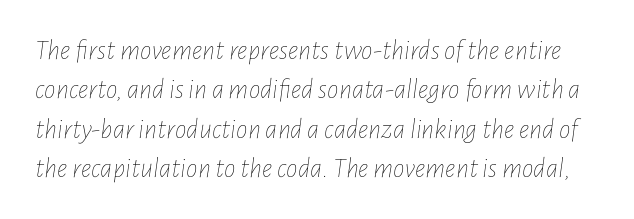
Q: Is the text bold? A: No.
Q: Is the text italic (slanted)? A: Yes, it leans right by about 7 degrees.
Q: Is the text underlined? A: No.
Q: Is the spacing between letters normal or unusually wide? A: Normal.
Q: Is the spacing between lines tight, normal or loose? A: Normal.
Q: Width (condensed, normal, or wide)? A: Condensed.
Q: Stroke contrast? A: Low.
Q: x-height? A: Medium.
Q: Monospaced? A: No.
